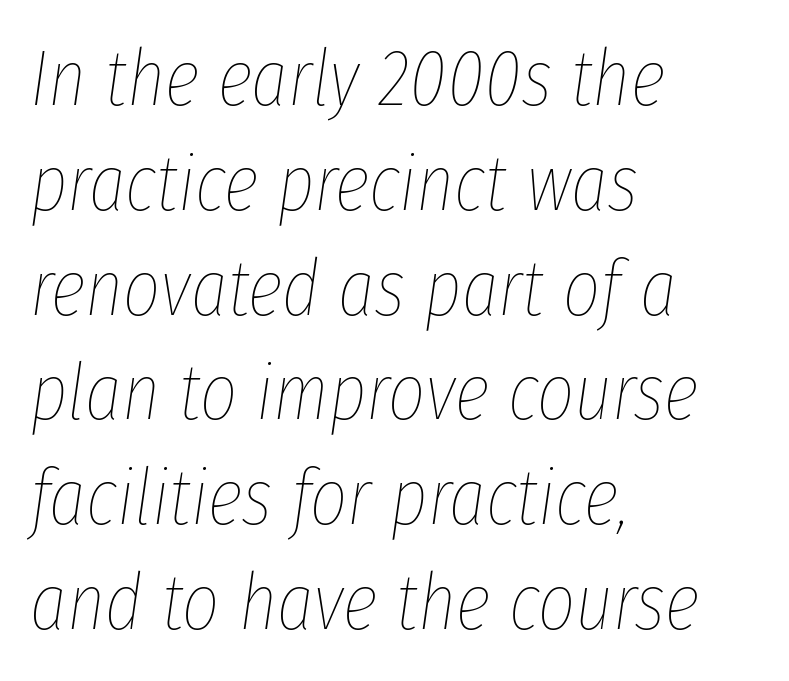
{"italic": "yes", "lean": "right", "slant_degrees": 8, "bold": "no", "weight": "thin", "width": "condensed", "stroke_contrast": "low", "x_height": "medium", "monospaced": "no", "underline": "no", "align": "left", "line_spacing": "normal", "line_spacing_ratio": 1.31, "letter_spacing": "normal", "letter_spacing_em": 0.0, "glyph_px": 80}
